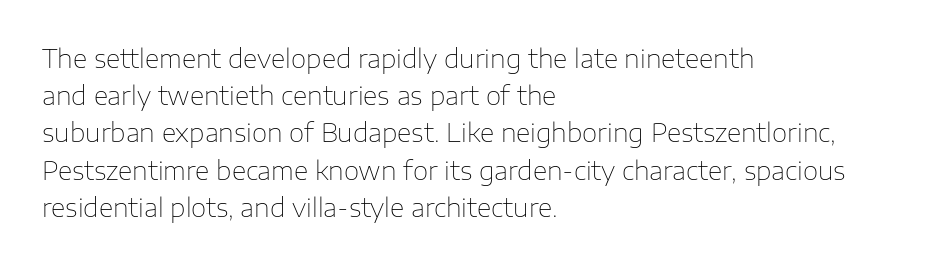
Q: Is the text bold? A: No.
Q: Is the text italic (slanted)? A: No, it is upright.
Q: Is the text underlined? A: No.
Q: How is the paragraph aligned? A: Left-aligned.
Q: Is the spacing between letters normal or unusually wide? A: Normal.
Q: Is the spacing between lines tight, normal or loose? A: Normal.
